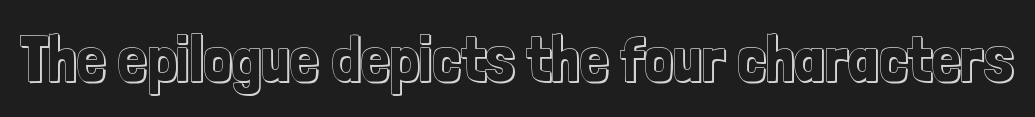
Q: Is the text italic (slanted)? A: No, it is upright.
Q: Is the text underlined? A: No.
Q: Is the spacing between letters normal or unusually wide? A: Normal.
Q: Width (condensed, normal, or wide)? A: Condensed.
Q: x-height? A: Medium.
Q: Monospaced? A: No.
